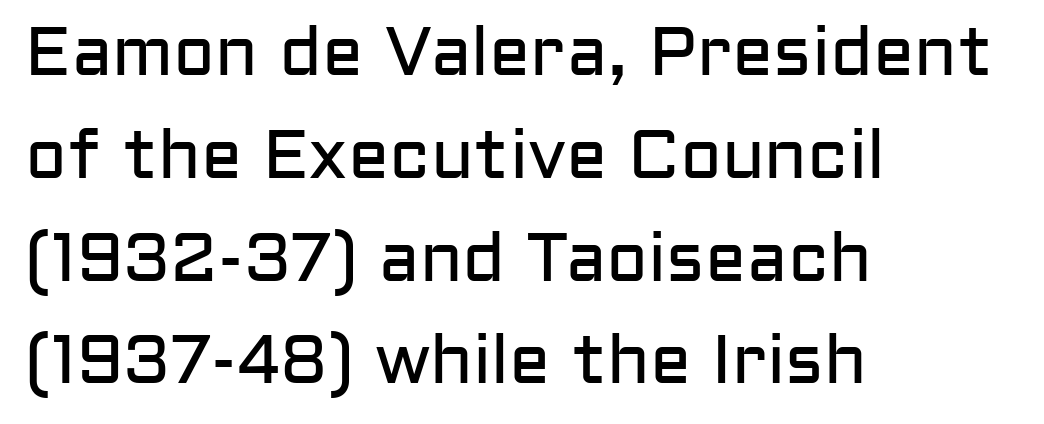
{"serif": "no", "italic": "no", "bold": "no", "weight": "regular", "width": "normal", "stroke_contrast": "low", "x_height": "medium", "monospaced": "no", "underline": "no", "align": "left", "line_spacing": "normal", "line_spacing_ratio": 1.49, "letter_spacing": "normal", "letter_spacing_em": 0.0, "glyph_px": 69}
